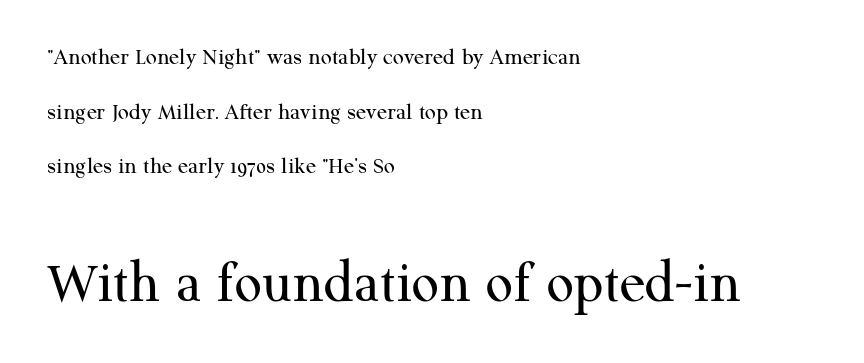
The image shows 60 px regular-weight serif type, upright; set left-aligned, loose line spacing (2.28x), normal letter spacing, not underlined; the second (bottom) block is 2.5x larger; medium stroke contrast and a medium x-height.
